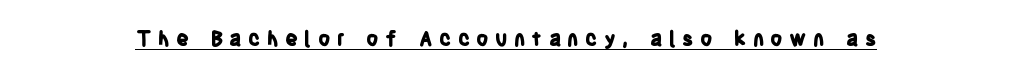
The rendered words wear a rule along their underside. As a designer I'd log this as weight 700, bold. Is the letter spacing exaggerated? Yes — the characters are pushed far apart. You can tell it's not italic because the verticals are truly vertical.
